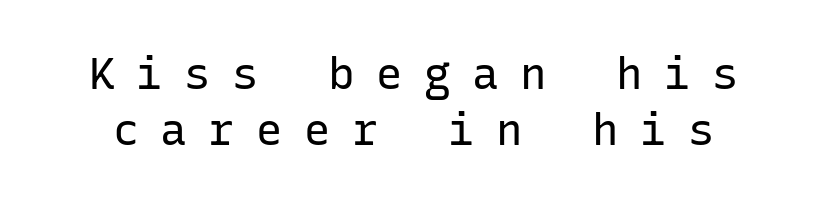
Unbolded letterforms with no extra heft. Line spacing here is normal. Italic? Not at all — the glyphs are vertical. Grotesque or geometric, the face here clearly has no serifs.
